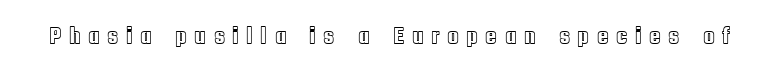
Vertical strokes here are truly vertical. The line texture is sparse and dotted thanks to wide tracking. Descenders hang freely into open space.
